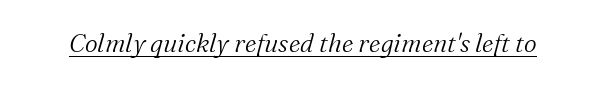
Unbolded letterforms with no extra heft. The letters sit at their default tracking, neither squeezed nor spread. Would a proofreader flag this as italicized? Yes. Underlining? Definitely there.
